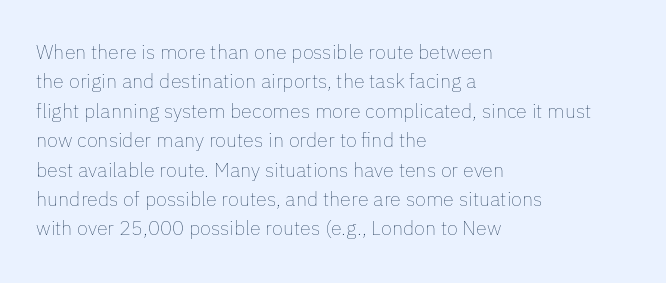
Look at the tracking — it's just the regular setting, nothing added. This sample keeps an unexceptional amount of space between lines. A typesetter would mark this as roman, not italic. Each row of text sits above clean, open space. Ink coverage per letter is moderate at most. This rendering uses left alignment, leaving the right contour irregular.
